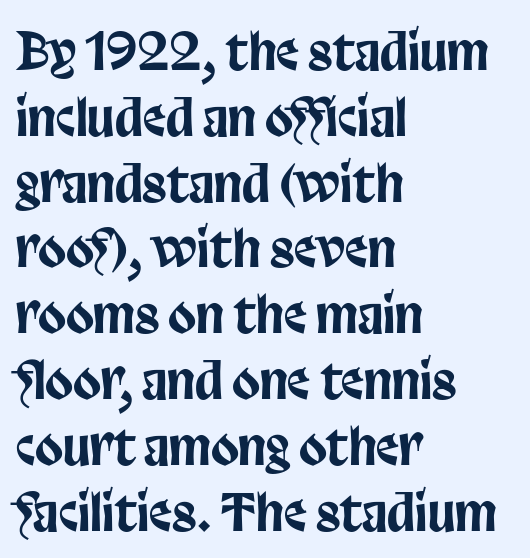
{"serif": "no", "italic": "no", "width": "condensed", "stroke_contrast": "low", "x_height": "large", "monospaced": "no", "underline": "no", "align": "left", "line_spacing": "normal", "line_spacing_ratio": 1.29, "letter_spacing": "normal", "letter_spacing_em": 0.0, "glyph_px": 51}
